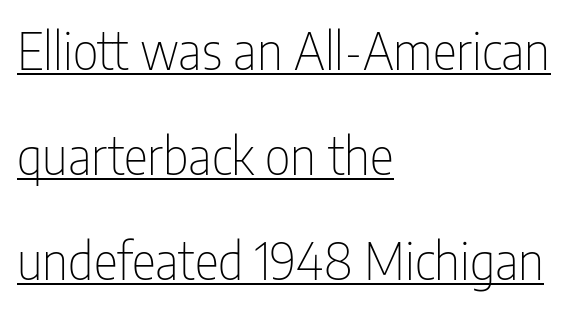
{"serif": "no", "italic": "no", "bold": "no", "weight": "thin", "width": "condensed", "stroke_contrast": "low", "x_height": "medium", "monospaced": "no", "underline": "yes", "align": "left", "line_spacing": "loose", "line_spacing_ratio": 2.06, "letter_spacing": "normal", "letter_spacing_em": 0.0, "glyph_px": 51}
